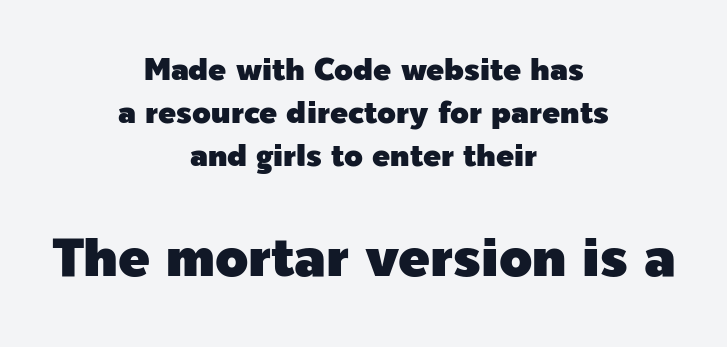
Q: Is the text italic (slanted)? A: No, it is upright.
Q: Is the typeface a serif or a sans-serif typeface? A: Sans-serif.
Q: Is the text underlined? A: No.
Q: How is the paragraph aligned? A: Centered.
Q: Is the spacing between letters normal or unusually wide? A: Normal.
Q: Is the spacing between lines tight, normal or loose? A: Normal.
Q: Which block of text is set in a larger size, the first (top) or the second (bottom)? A: The second (bottom) one.
Q: Width (condensed, normal, or wide)? A: Normal.
Q: x-height? A: Medium.
Q: Monospaced? A: No.
